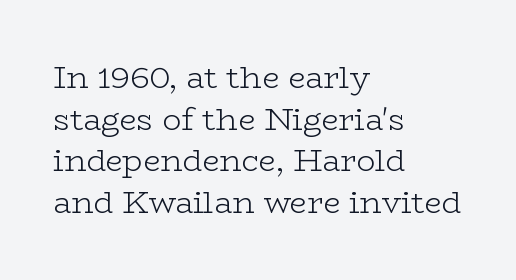
A typesetter would mark this as roman, not italic. These lines are composed in type with serifs. Summary of vertical rhythm: regular, with standard interline spacing. Underline: absent.
